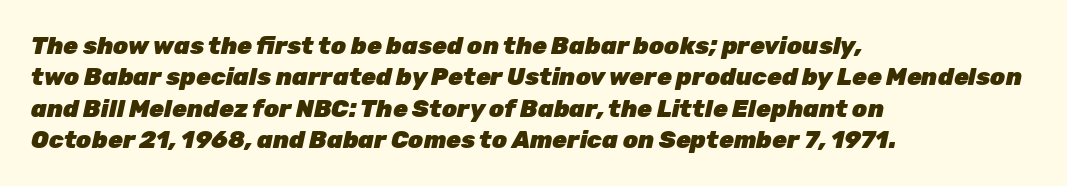
{"italic": "yes", "lean": "right", "slant_degrees": 12, "bold": "yes", "underline": "no", "align": "left", "line_spacing": "normal", "line_spacing_ratio": 1.31, "letter_spacing": "normal", "letter_spacing_em": 0.0, "glyph_px": 24}
